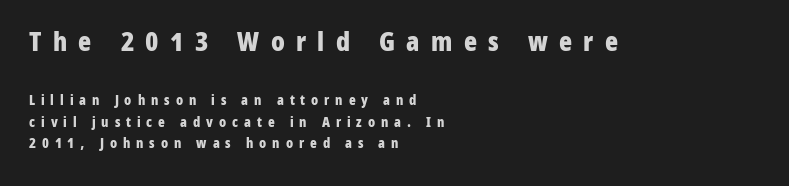
Q: Is the text bold? A: Yes.
Q: Is the text italic (slanted)? A: No, it is upright.
Q: Is the text underlined? A: No.
Q: How is the paragraph aligned? A: Left-aligned.
Q: Is the spacing between letters normal or unusually wide? A: Unusually wide.
Q: Is the spacing between lines tight, normal or loose? A: Normal.
Q: Which block of text is set in a larger size, the first (top) or the second (bottom)? A: The first (top) one.
